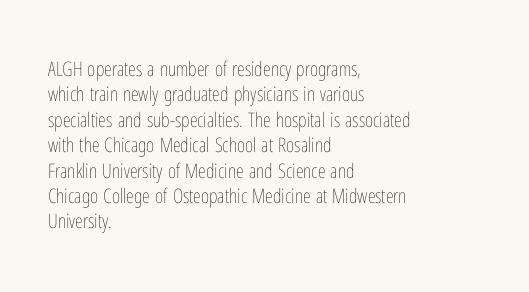
Q: Is the text bold? A: No.
Q: Is the text italic (slanted)? A: No, it is upright.
Q: Is the text underlined? A: No.
Q: How is the paragraph aligned? A: Left-aligned.
Q: Is the spacing between letters normal or unusually wide? A: Normal.
Q: Is the spacing between lines tight, normal or loose? A: Normal.
